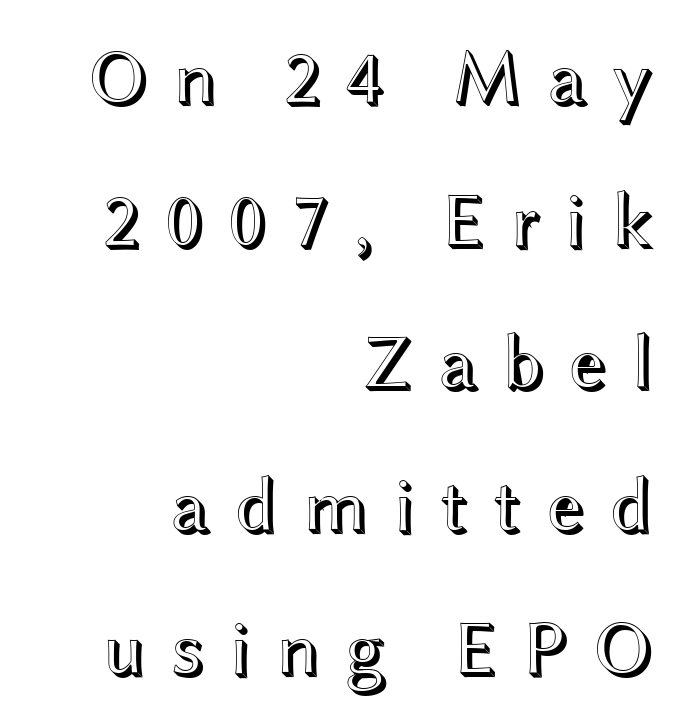
Glance below the letters and you will spot only blank space. Spacing verdict: proportional, widths tailored to each character. The tracking reads as deliberately expanded to a designer's eye. Every stem runs plumb, perpendicular to the baseline.
